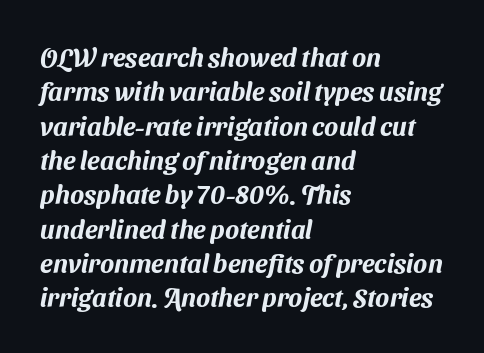
{"underline": "no", "align": "left", "line_spacing": "normal", "line_spacing_ratio": 1.32, "letter_spacing": "normal", "letter_spacing_em": 0.0, "glyph_px": 26}
